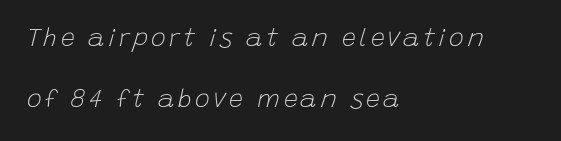
Q: Is the text bold? A: No.
Q: Is the text italic (slanted)? A: Yes, it leans right by about 15 degrees.
Q: Is the text underlined? A: No.
Q: How is the paragraph aligned? A: Left-aligned.
Q: Is the spacing between lines tight, normal or loose? A: Loose.
